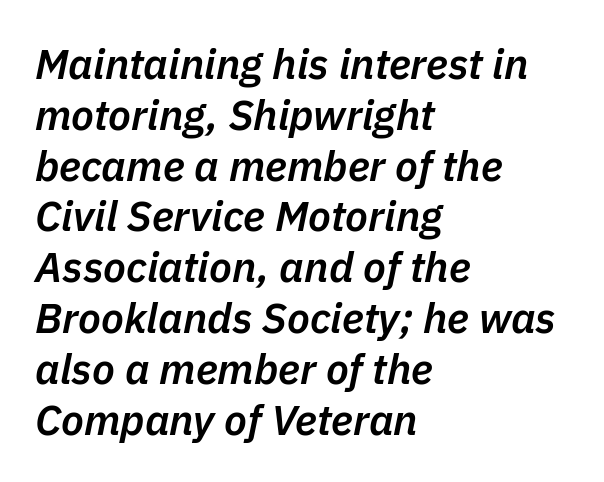
{"italic": "yes", "lean": "right", "slant_degrees": 11, "bold": "semi", "weight": "semibold", "width": "normal", "stroke_contrast": "low", "x_height": "medium", "monospaced": "no", "underline": "no", "align": "left", "line_spacing_ratio": 1.21, "letter_spacing": "normal", "letter_spacing_em": 0.0, "glyph_px": 42}
